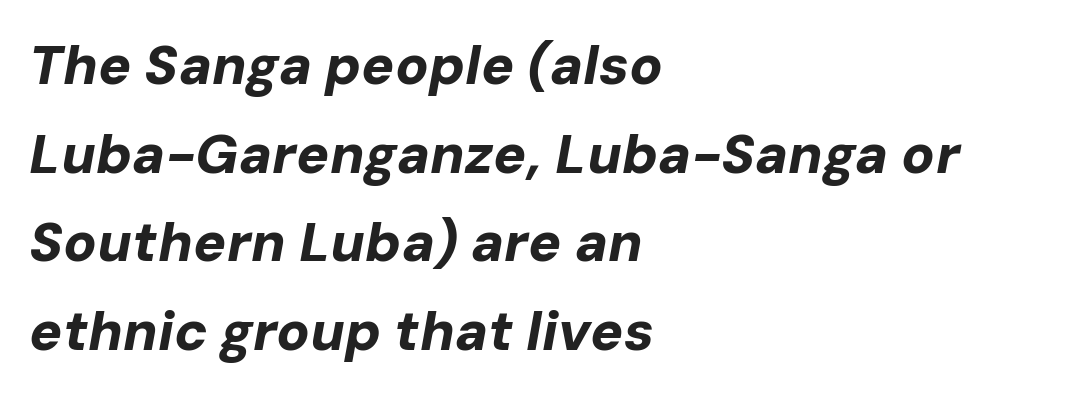
{"italic": "yes", "lean": "right", "slant_degrees": 10, "bold": "yes", "weight": "bold", "width": "normal", "stroke_contrast": "low", "x_height": "medium", "monospaced": "no", "underline": "no", "align": "left", "line_spacing": "normal", "line_spacing_ratio": 1.61, "letter_spacing": "normal", "letter_spacing_em": 0.0, "glyph_px": 55}
